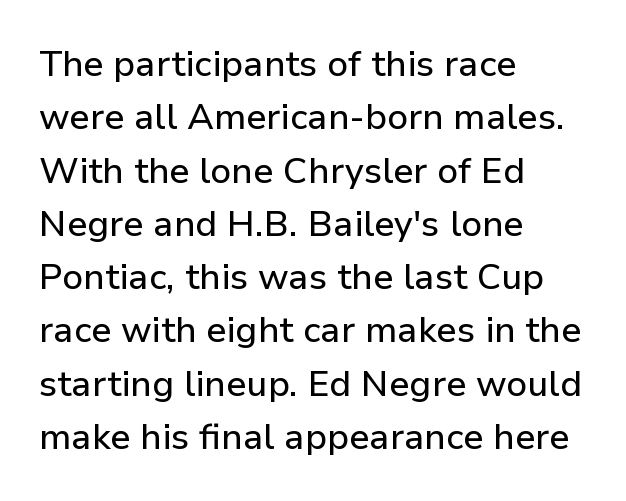
Q: Is the text italic (slanted)? A: No, it is upright.
Q: Is the typeface a serif or a sans-serif typeface? A: Sans-serif.
Q: Is the text underlined? A: No.
Q: How is the paragraph aligned? A: Left-aligned.
Q: Is the spacing between letters normal or unusually wide? A: Normal.
Q: Is the spacing between lines tight, normal or loose? A: Normal.
Q: Width (condensed, normal, or wide)? A: Normal.
Q: Stroke contrast? A: Low.
Q: x-height? A: Medium.
Q: Monospaced? A: No.
